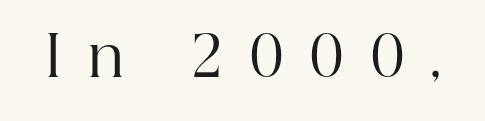
It's the straight-up-and-down kind of type. Decoration check: the copy has no underline. Serifs: yes, visible at the terminals of the letterforms. The face looks like a standard text weight, possibly lighter. The face used here is rendered with a markedly widened letterfit.
